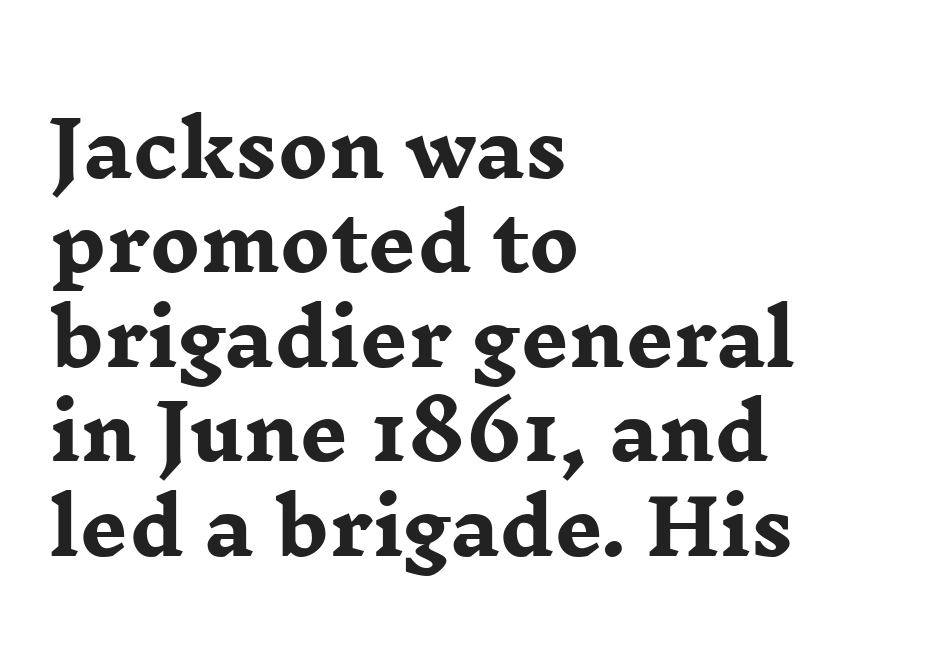
The image shows 75 px heavy, wide serif type, upright; set left-aligned, normal line spacing (1.26x), normal letter spacing, not underlined; low stroke contrast and a medium x-height.
